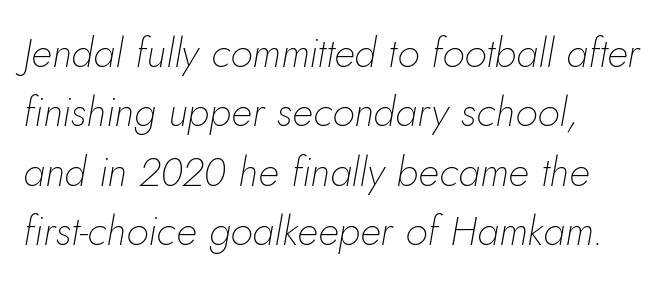
{"italic": "yes", "lean": "right", "slant_degrees": 5, "bold": "no", "weight": "thin", "width": "normal", "stroke_contrast": "low", "x_height": "small", "monospaced": "no", "underline": "no", "align": "left", "line_spacing": "normal", "line_spacing_ratio": 1.45, "letter_spacing": "normal", "letter_spacing_em": 0.0, "glyph_px": 41}
